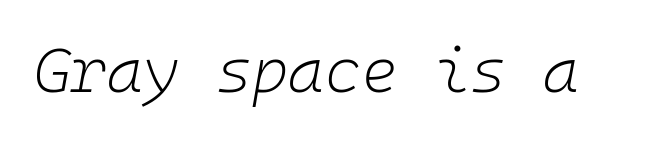
{"italic": "yes", "lean": "right", "slant_degrees": 10, "bold": "no", "weight": "light", "width": "normal", "stroke_contrast": "low", "x_height": "medium", "monospaced": "yes", "underline": "no", "letter_spacing": "normal", "letter_spacing_em": 0.0, "glyph_px": 62}
